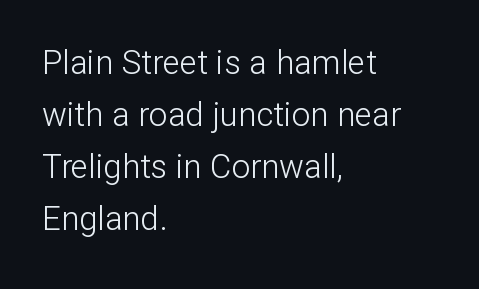
Q: Is the text bold? A: No.
Q: Is the text italic (slanted)? A: No, it is upright.
Q: Is the typeface a serif or a sans-serif typeface? A: Sans-serif.
Q: Is the text underlined? A: No.
Q: How is the paragraph aligned? A: Left-aligned.
Q: Is the spacing between letters normal or unusually wide? A: Normal.
Q: Is the spacing between lines tight, normal or loose? A: Normal.
Q: Width (condensed, normal, or wide)? A: Normal.
Q: Stroke contrast? A: Low.
Q: x-height? A: Medium.
Q: Monospaced? A: No.
